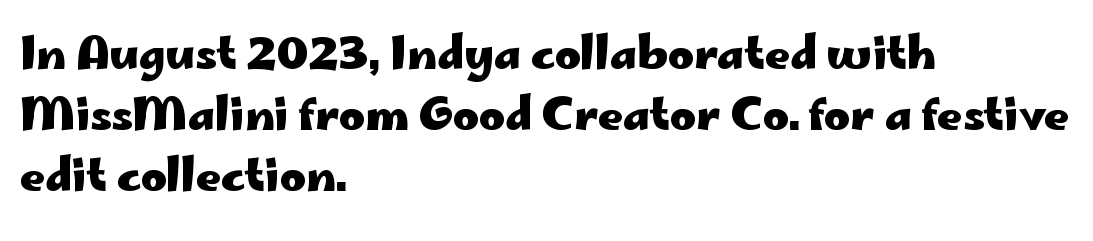
{"serif": "no", "italic": "no", "bold": "yes", "weight": "heavy", "width": "wide", "stroke_contrast": "low", "x_height": "small", "monospaced": "no", "underline": "no", "align": "left", "line_spacing": "normal", "line_spacing_ratio": 1.39, "letter_spacing": "normal", "letter_spacing_em": 0.0, "glyph_px": 44}
